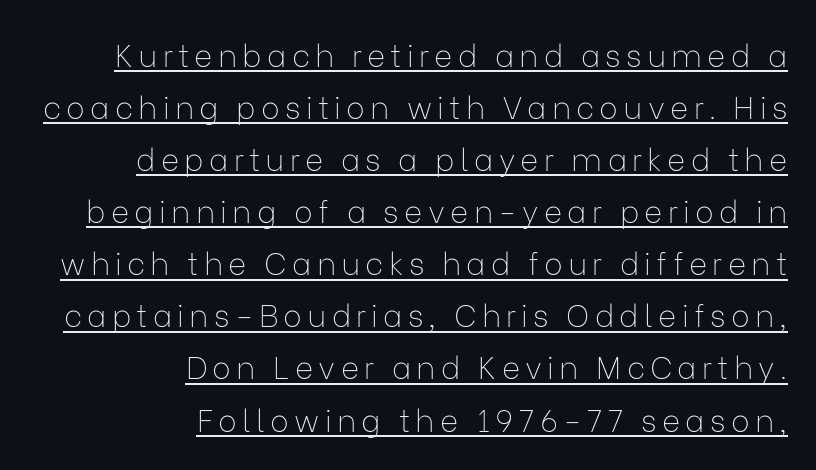
{"serif": "no", "italic": "no", "bold": "no", "weight": "thin", "width": "normal", "stroke_contrast": "low", "x_height": "medium", "monospaced": "no", "underline": "yes", "align": "right", "line_spacing": "normal", "line_spacing_ratio": 1.68, "glyph_px": 31}
